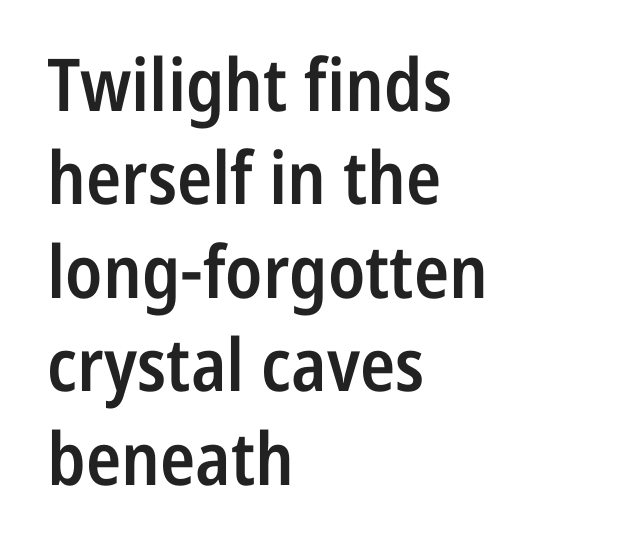
The image shows 73 px semibold, condensed sans-serif type, upright; set left-aligned, normal line spacing (1.28x), normal letter spacing, not underlined; low stroke contrast and a medium x-height.
